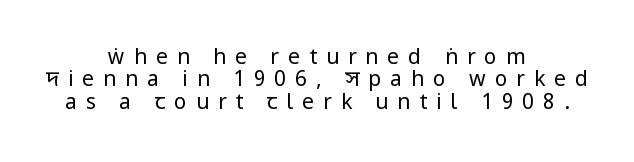
{"italic": "no", "bold": "no", "underline": "no", "align": "center", "line_spacing": "tight", "line_spacing_ratio": 1.06, "letter_spacing": "wide", "letter_spacing_em": 0.43, "glyph_px": 21}
